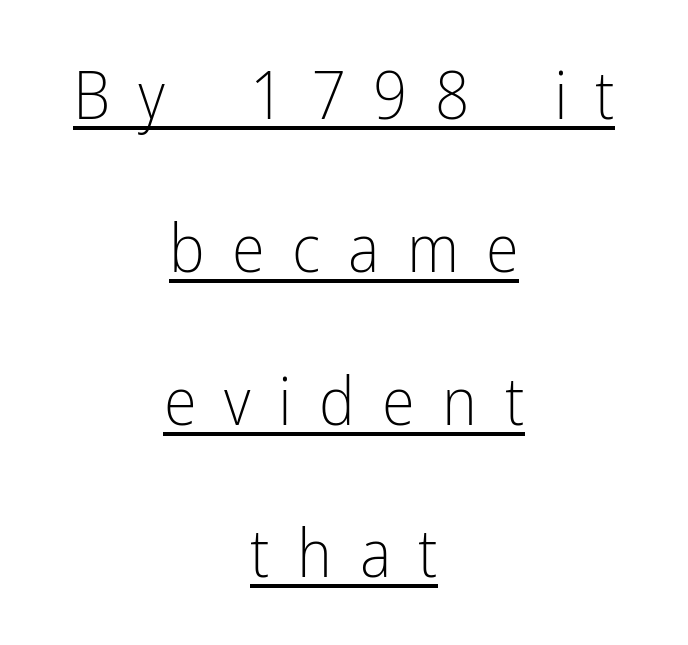
Q: Is the text bold? A: No.
Q: Is the text italic (slanted)? A: No, it is upright.
Q: Is the typeface a serif or a sans-serif typeface? A: Sans-serif.
Q: Is the text underlined? A: Yes.
Q: How is the paragraph aligned? A: Centered.
Q: Is the spacing between letters normal or unusually wide? A: Unusually wide.
Q: Is the spacing between lines tight, normal or loose? A: Loose.
Q: Width (condensed, normal, or wide)? A: Condensed.
Q: Stroke contrast? A: Low.
Q: x-height? A: Medium.
Q: Monospaced? A: No.
